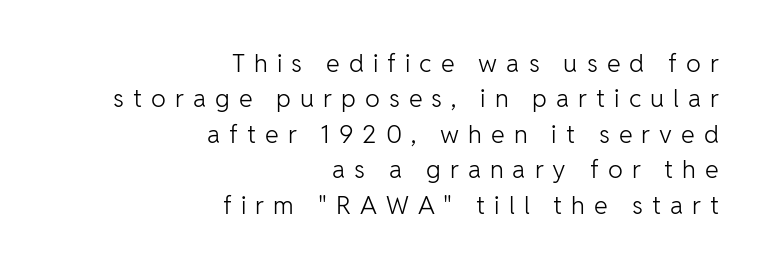
The characters are drawn with everyday or finer stroke widths. Posture: straight, roman, zero tilt. Characters follow at a spacing far wider than the type designer built in. Descender tails drop into unmarked territory. The compositor pushed each line to the right boundary.
